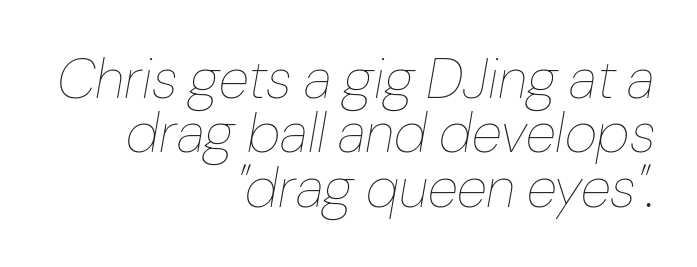
The image shows 56 px thin type, italic (leaning right); set right-aligned, tight line spacing (0.97x), normal letter spacing, not underlined; low stroke contrast and a medium x-height.
